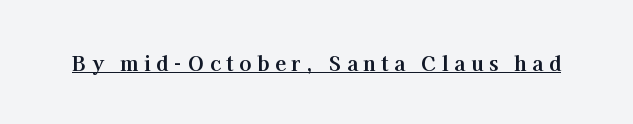
{"italic": "no", "bold": "yes", "underline": "yes", "letter_spacing": "wide", "letter_spacing_em": 0.28, "glyph_px": 20}
